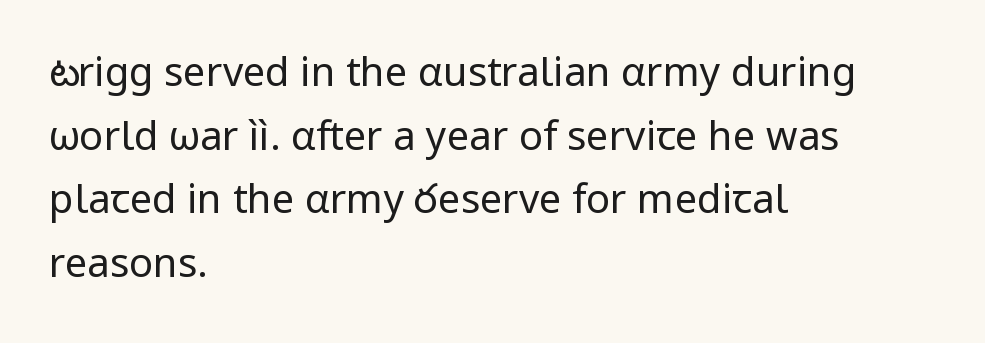
Q: Is the text bold? A: No.
Q: Is the text italic (slanted)? A: No, it is upright.
Q: Is the typeface a serif or a sans-serif typeface? A: Sans-serif.
Q: Is the text underlined? A: No.
Q: How is the paragraph aligned? A: Left-aligned.
Q: Is the spacing between letters normal or unusually wide? A: Normal.
Q: Is the spacing between lines tight, normal or loose? A: Normal.
Q: Width (condensed, normal, or wide)? A: Normal.
Q: Stroke contrast? A: Low.
Q: x-height? A: Medium.
Q: Monospaced? A: No.
